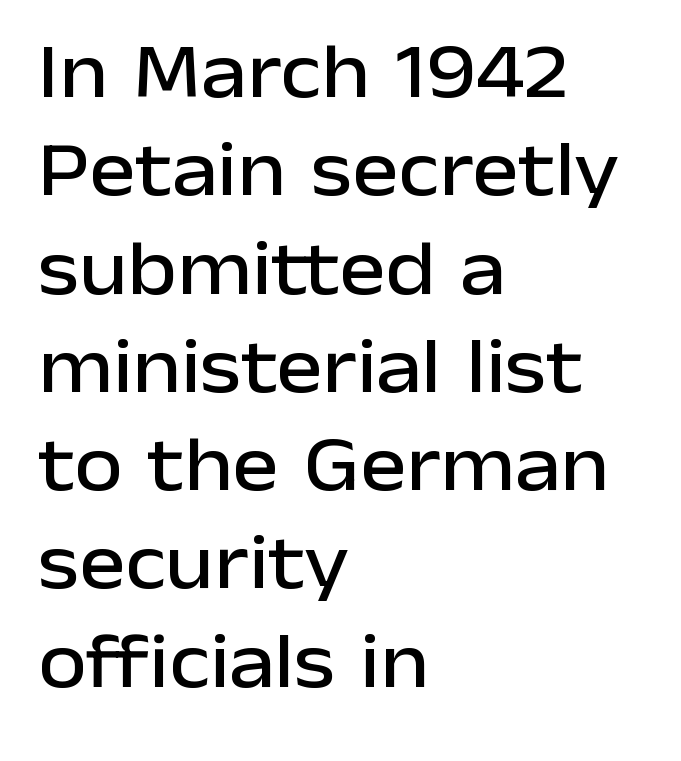
The image shows 78 px sans-serif type, upright; set left-aligned, normal line spacing (1.26x), normal letter spacing, not underlined; low stroke contrast and a medium x-height.
